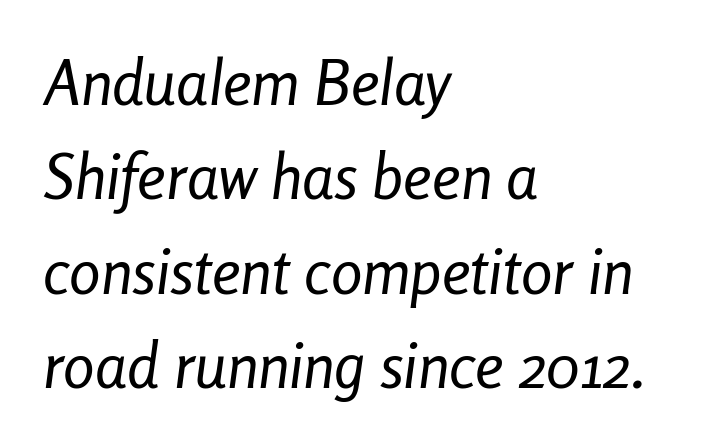
The image shows 63 px regular-weight, condensed type, italic (leaning right); set left-aligned, normal line spacing (1.5x), normal letter spacing, not underlined; low stroke contrast and a medium x-height.
